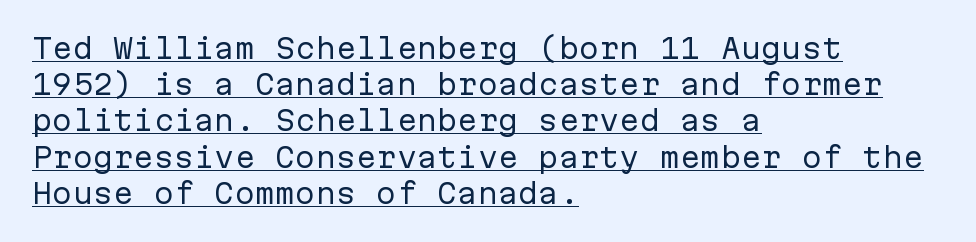
Q: Is the text bold? A: No.
Q: Is the text italic (slanted)? A: No, it is upright.
Q: Is the text underlined? A: Yes.
Q: How is the paragraph aligned? A: Left-aligned.
Q: Is the spacing between letters normal or unusually wide? A: Normal.
Q: Is the spacing between lines tight, normal or loose? A: Normal.
